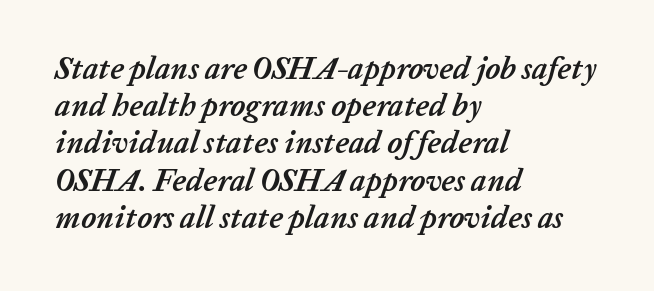
The image shows 31 px semibold type, italic (leaning right); set left-aligned, line spacing 1.2x, normal letter spacing, not underlined; low stroke contrast and a medium x-height.
